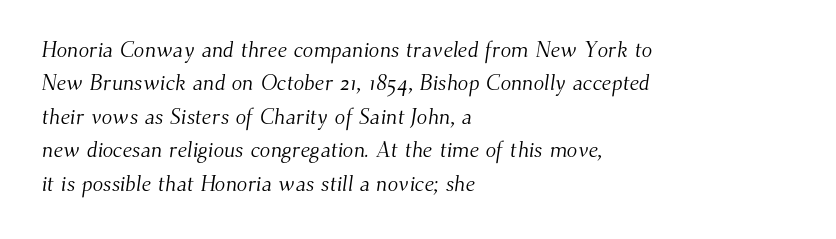
The rendering uses a moderate line-height, typical for paragraphs. Each row of text sits above clean, open space. Stroke mass is kept to a normal reading level or below. One-word summary of the alignment: left. Default kerning and tracking; the words read as compact shapes.
